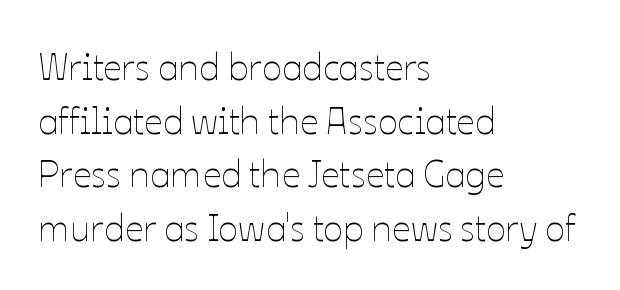
The image shows 37 px thin type, upright; set left-aligned, normal line spacing (1.45x), normal letter spacing, not underlined; low stroke contrast and a medium x-height.
